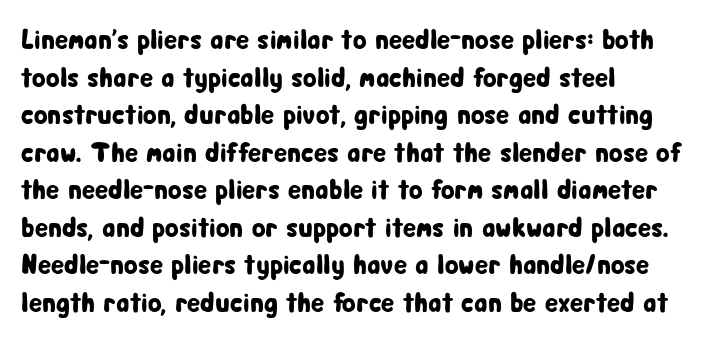
Q: Is the text italic (slanted)? A: No, it is upright.
Q: Is the typeface a serif or a sans-serif typeface? A: Sans-serif.
Q: Is the text underlined? A: No.
Q: How is the paragraph aligned? A: Left-aligned.
Q: Is the spacing between letters normal or unusually wide? A: Normal.
Q: Is the spacing between lines tight, normal or loose? A: Normal.
Q: Width (condensed, normal, or wide)? A: Condensed.
Q: Stroke contrast? A: Low.
Q: x-height? A: Medium.
Q: Monospaced? A: No.
